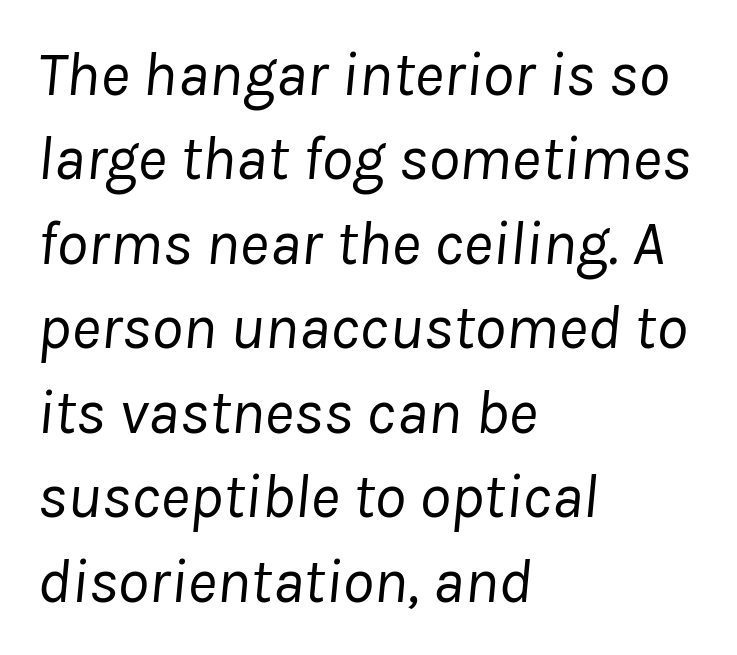
{"italic": "yes", "lean": "right", "slant_degrees": 8, "bold": "no", "weight": "regular", "width": "normal", "stroke_contrast": "low", "x_height": "medium", "monospaced": "no", "underline": "no", "align": "left", "line_spacing": "normal", "line_spacing_ratio": 1.34, "letter_spacing": "normal", "letter_spacing_em": 0.0, "glyph_px": 63}
